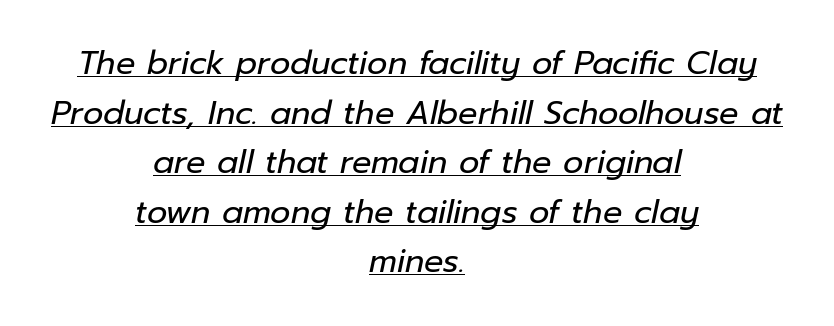
The image shows 32 px regular-weight type, italic (leaning right); set centered, normal line spacing (1.55x), normal letter spacing, underlined; low stroke contrast and a medium x-height.
